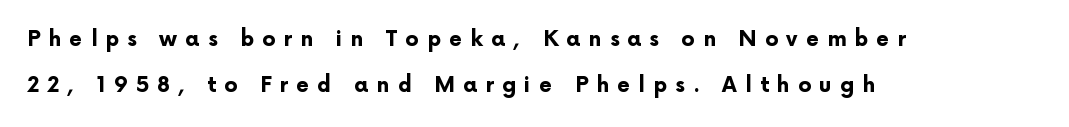
{"italic": "no", "bold": "yes", "underline": "no", "align": "left", "line_spacing": "loose", "line_spacing_ratio": 2.2, "letter_spacing": "wide", "letter_spacing_em": 0.39, "glyph_px": 21}
